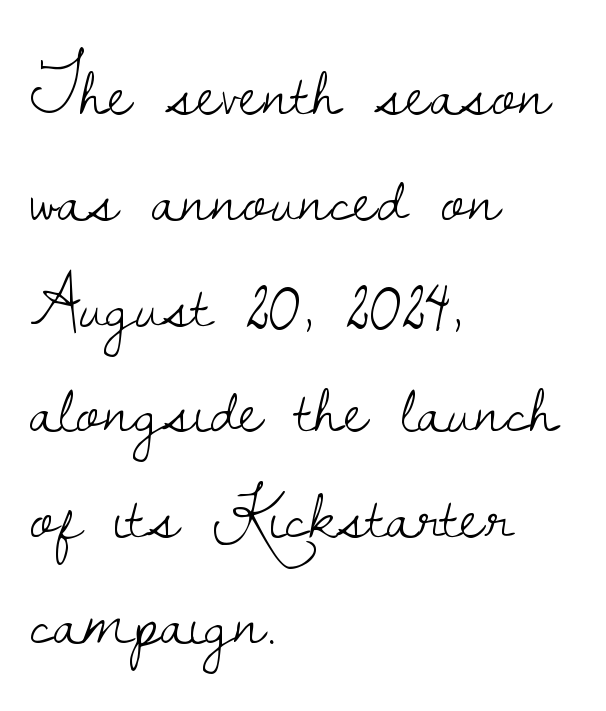
{"serif": "yes", "bold": "no", "weight": "light", "width": "normal", "stroke_contrast": "low", "x_height": "small", "monospaced": "no", "underline": "no", "align": "left", "line_spacing": "normal", "line_spacing_ratio": 1.43, "letter_spacing": "normal", "letter_spacing_em": 0.0, "glyph_px": 74}
